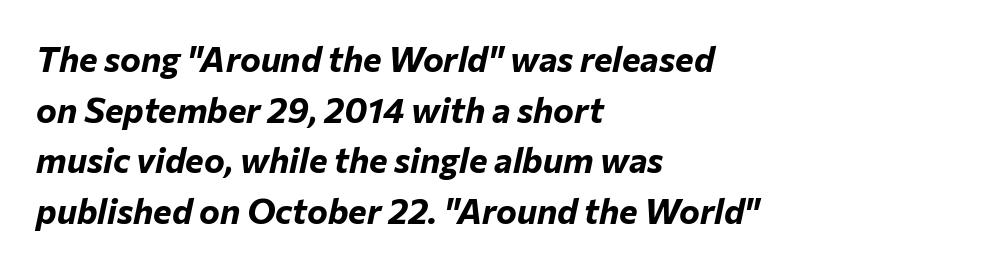
Each row of text sits above clean, open space. These lines are rendered in a variable-pitch font. Plenty of ink on the page — the face is bold. Summary of vertical rhythm: regular, with standard interline spacing.
